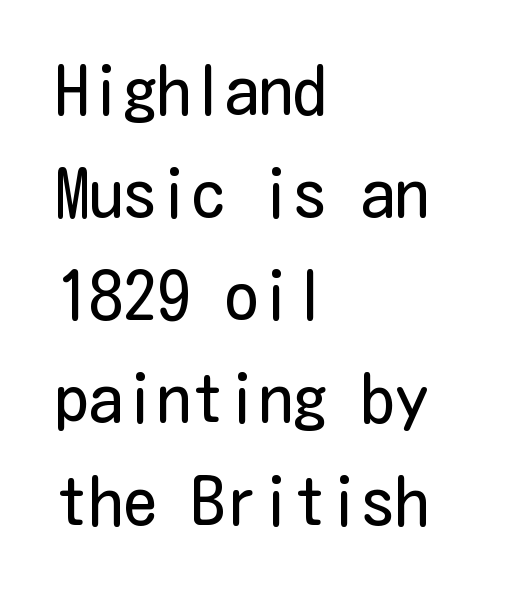
Each letter's strokes conclude bluntly, with no projecting serifs. Check the space under the baseline: it is left empty. This block has exactly the height ordinary leading produces. The compositor pushed each line to the left boundary.
